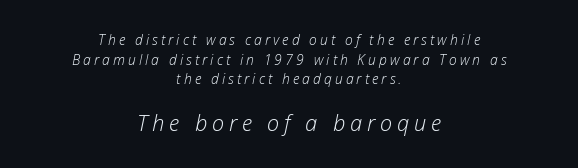
{"italic": "yes", "lean": "right", "slant_degrees": 12, "bold": "no", "underline": "no", "align": "center", "line_spacing": "normal", "line_spacing_ratio": 1.41, "letter_spacing": "wide", "letter_spacing_em": 0.22, "larger_block": "second", "size_ratio": 1.57, "glyph_px": 22}
